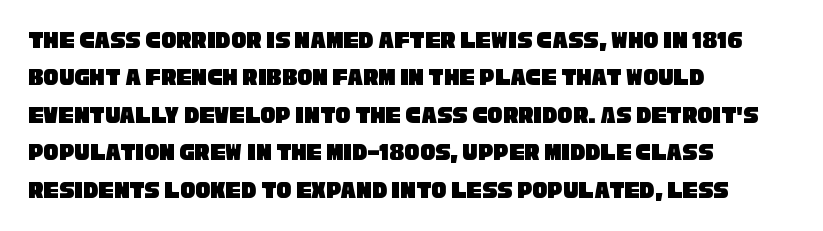
The image shows 25 px text type; set left-aligned, normal line spacing (1.5x), normal letter spacing, not underlined.
